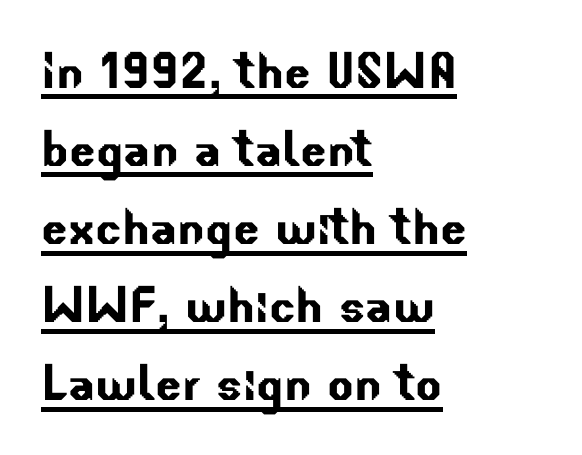
The image shows 62 px sans-serif type; set left-aligned, normal line spacing (1.26x), normal letter spacing, underlined; low stroke contrast and a small x-height.
